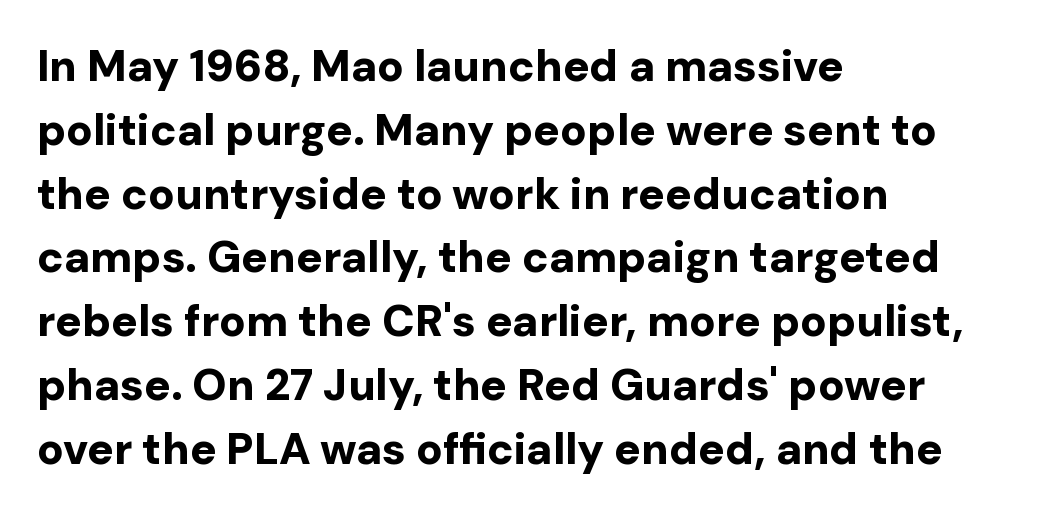
{"serif": "no", "italic": "no", "bold": "yes", "weight": "bold", "width": "normal", "stroke_contrast": "low", "x_height": "medium", "monospaced": "no", "underline": "no", "align": "left", "line_spacing": "normal", "line_spacing_ratio": 1.45, "letter_spacing": "normal", "letter_spacing_em": 0.0, "glyph_px": 44}
